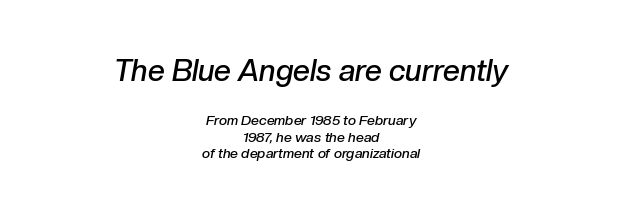
Q: Is the text bold? A: Semi-bold.
Q: Is the text italic (slanted)? A: Yes, it leans right by about 10 degrees.
Q: Is the text underlined? A: No.
Q: How is the paragraph aligned? A: Centered.
Q: Is the spacing between letters normal or unusually wide? A: Normal.
Q: Which block of text is set in a larger size, the first (top) or the second (bottom)? A: The first (top) one.
Q: Width (condensed, normal, or wide)? A: Normal.
Q: Stroke contrast? A: Low.
Q: x-height? A: Medium.
Q: Monospaced? A: No.
